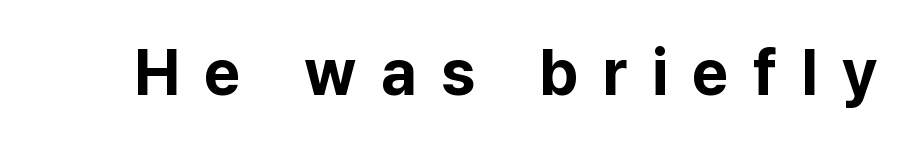
The image shows 64 px bold sans-serif type, upright; set unusually wide letter spacing (+0.38 em), not underlined; low stroke contrast and a medium x-height.
